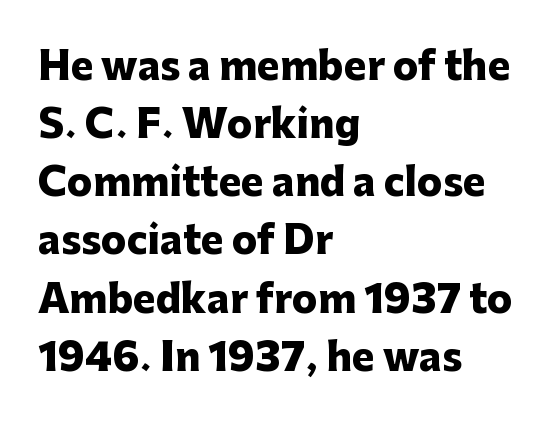
Q: Is the text bold? A: Yes.
Q: Is the text italic (slanted)? A: No, it is upright.
Q: Is the typeface a serif or a sans-serif typeface? A: Sans-serif.
Q: Is the text underlined? A: No.
Q: How is the paragraph aligned? A: Left-aligned.
Q: Is the spacing between letters normal or unusually wide? A: Normal.
Q: Is the spacing between lines tight, normal or loose? A: Normal.
Q: Width (condensed, normal, or wide)? A: Normal.
Q: Stroke contrast? A: Low.
Q: x-height? A: Medium.
Q: Monospaced? A: No.
